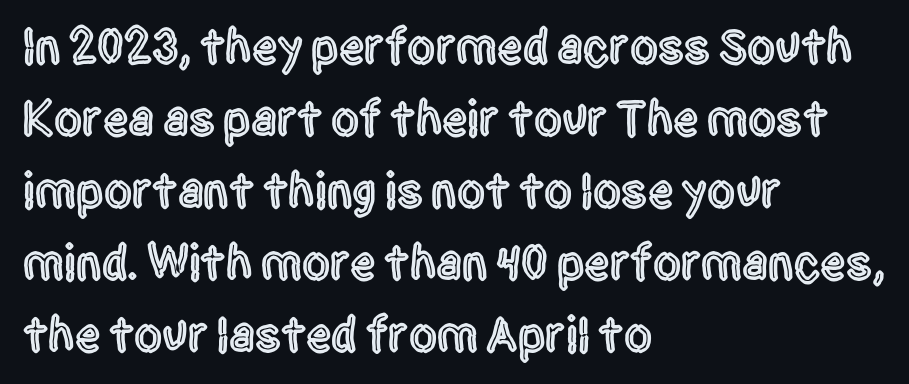
{"serif": "no", "italic": "no", "width": "condensed", "x_height": "large", "monospaced": "no", "underline": "no", "align": "left", "line_spacing": "normal", "line_spacing_ratio": 1.44, "letter_spacing": "normal", "letter_spacing_em": 0.0, "glyph_px": 50}
